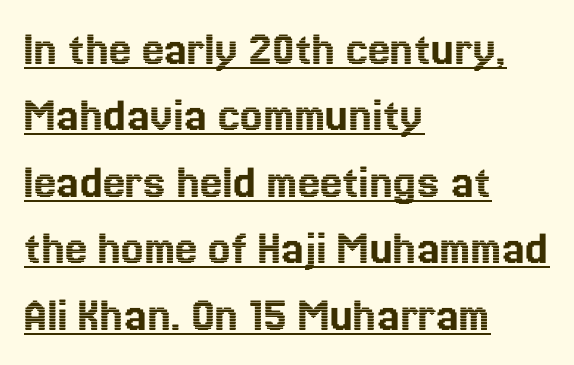
Notice how a bar underscores the lettering throughout. Tracking value appears to be zero — textbook default spacing. These lines stack with their left ends in a neat column. Is this a fixed-width face? No — the glyphs have proportional, varying widths.
